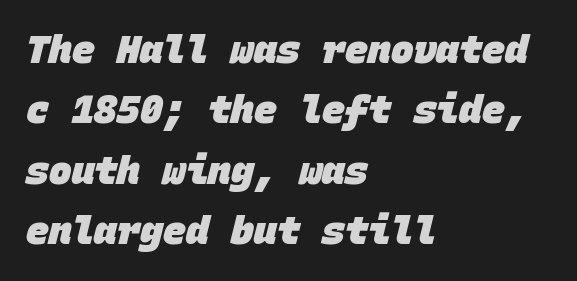
Which margin do the lines hug? The left one — the right edge is uneven. The letters are bold, with thick, heavy strokes. One glance says typical: line gaps are just what's usual. You can tell from the bare stems that sans-serif type was used. This sample has the even, mechanical cadence of fixed-width lettering. Just letters on the line, the space beneath them empty.
